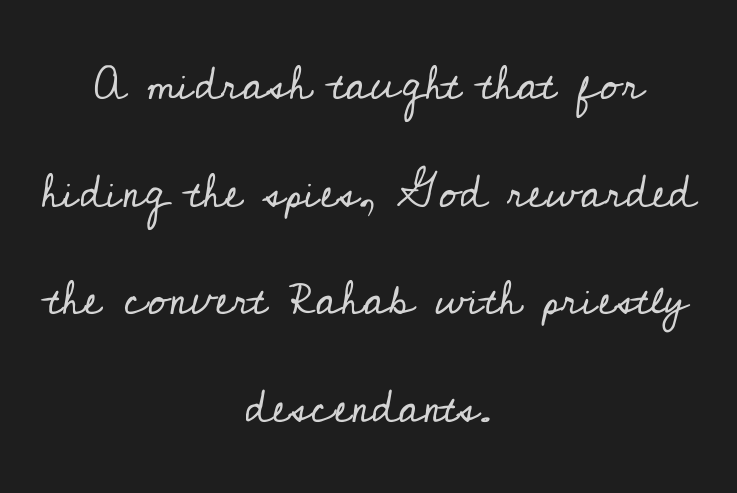
The image shows 47 px regular-weight serif type; set centered, loose line spacing (2.29x), normal letter spacing, not underlined; low stroke contrast and a small x-height.
